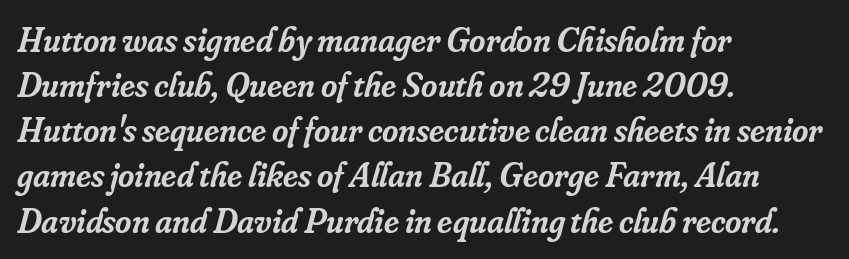
{"serif": "yes", "italic": "yes", "lean": "right", "slant_degrees": 16, "bold": "semi", "weight": "semibold", "width": "normal", "stroke_contrast": "low", "x_height": "small", "monospaced": "no", "underline": "no", "align": "left", "line_spacing": "normal", "line_spacing_ratio": 1.29, "letter_spacing": "normal", "letter_spacing_em": 0.0, "glyph_px": 35}
